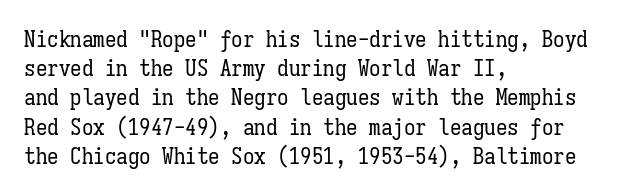
{"italic": "no", "bold": "no", "underline": "no", "align": "left", "line_spacing": "normal", "line_spacing_ratio": 1.27, "letter_spacing": "normal", "letter_spacing_em": 0.0, "glyph_px": 23}
